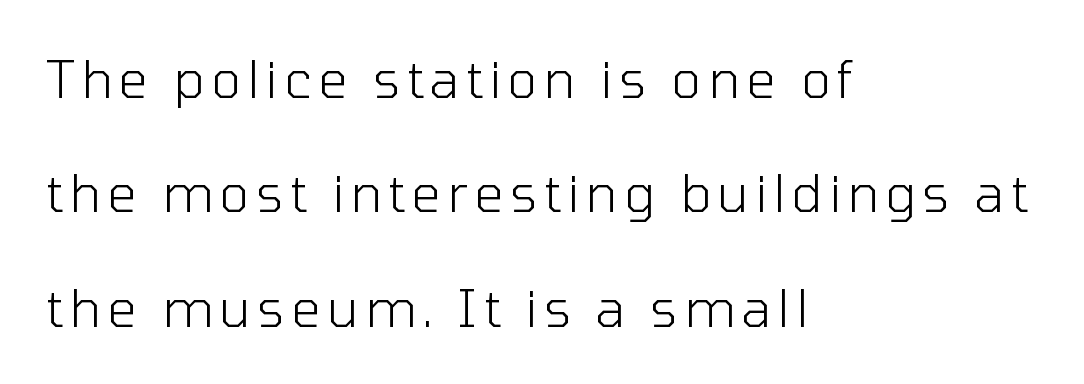
The image shows 52 px light sans-serif type, upright; set left-aligned, loose line spacing (2.2x), not underlined; low stroke contrast and a medium x-height.
